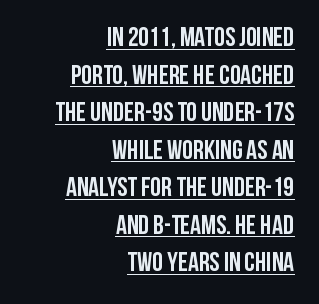
Q: Is the text bold? A: Yes.
Q: Is the text italic (slanted)? A: No, it is upright.
Q: Is the text underlined? A: Yes.
Q: How is the paragraph aligned? A: Right-aligned.
Q: Is the spacing between letters normal or unusually wide? A: Normal.
Q: Is the spacing between lines tight, normal or loose? A: Normal.
